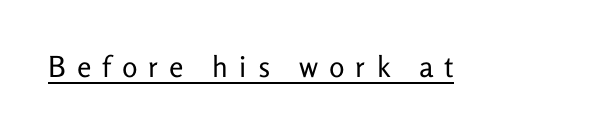
The rendering uses natural spacing where letterforms have individual widths. Descenders here cross a horizontal rule under the line. Note: no serifs on the glyphs. Bold? No — there's no thickening of the strokes.
